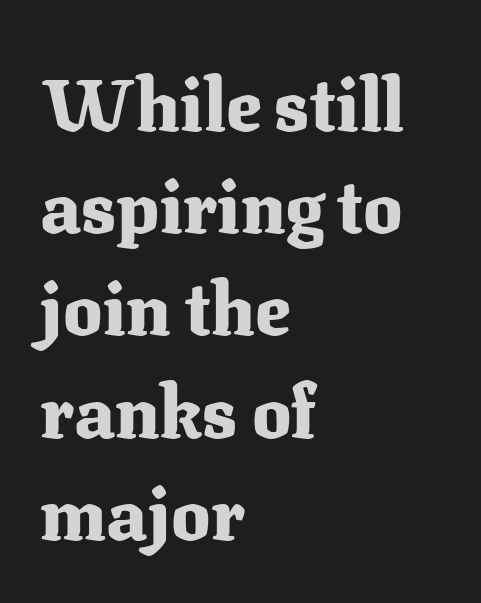
The letters stand upright; this is a roman face. Layout note: lines flush left. Here the designer chose a conventional face with non-uniform glyph widths. Spacing between characters is what you'd get straight out of the box.
